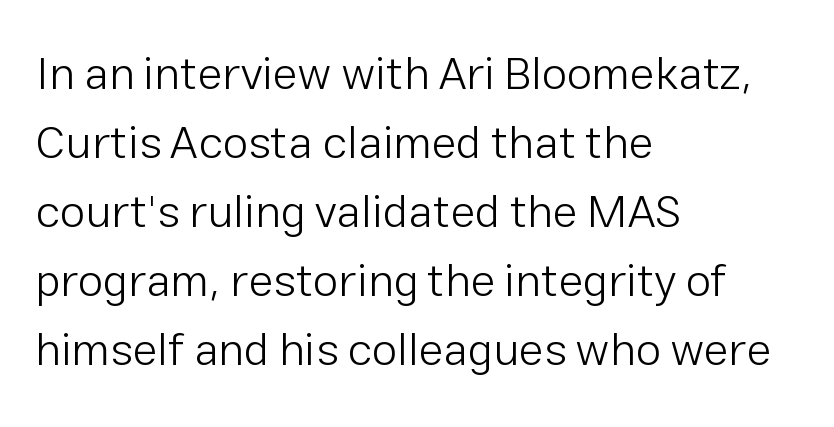
{"serif": "no", "italic": "no", "bold": "no", "weight": "light", "width": "normal", "stroke_contrast": "low", "x_height": "medium", "monospaced": "no", "underline": "no", "align": "left", "line_spacing": "normal", "line_spacing_ratio": 1.5, "letter_spacing": "normal", "letter_spacing_em": 0.0, "glyph_px": 46}
